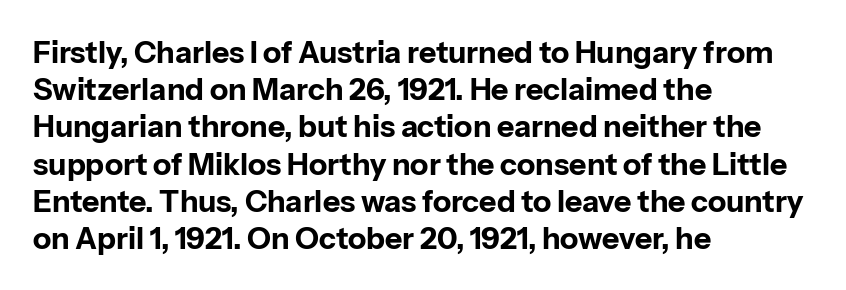
Strong, thick strokes mark this as bold type. You can tell it's not italic because the verticals are truly vertical. Unlike a traditional serif, this face leaves its strokes unadorned. Do the characters align in a grid? No, the font is proportional. Is the letter spacing exaggerated? No — it looks like the ordinary default. Bare-footed words on every line.
